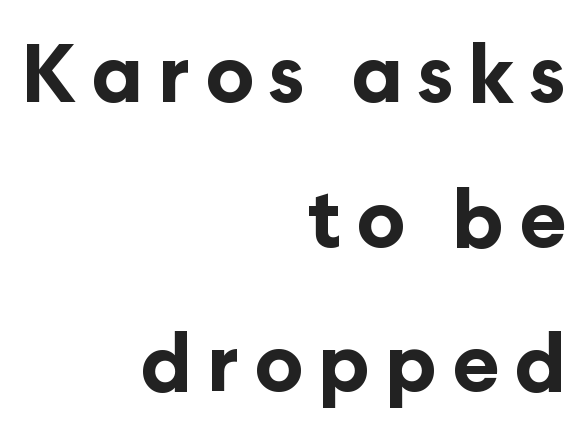
Character widths vary here, with narrow letters taking less room than wide ones. These words are printed bold, with thick strokes throughout. The lettering stays uniformly vertical, giving the passage a roman look. What kind of face is this? One without serifs — a sans. Leftover space on each line is placed entirely before the opening word.
